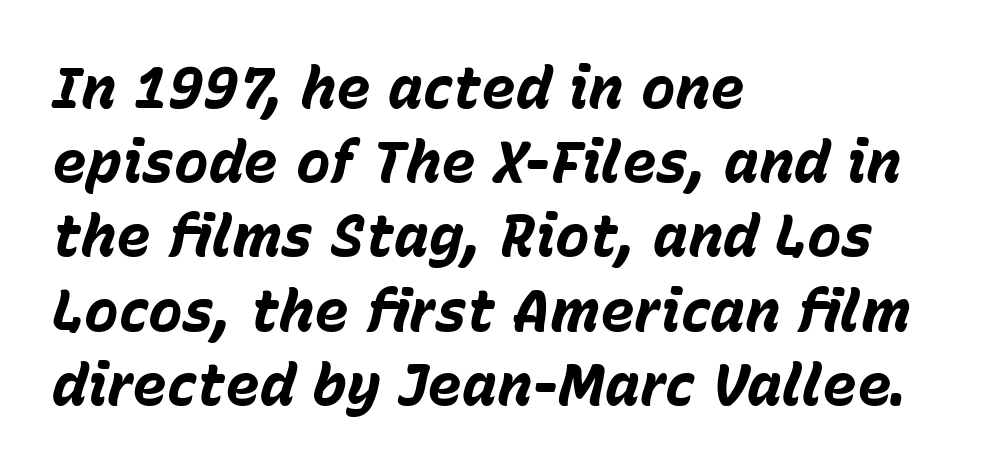
The image shows 58 px bold type, italic (leaning right); set left-aligned, normal line spacing (1.28x), normal letter spacing, not underlined; low stroke contrast and a medium x-height.
